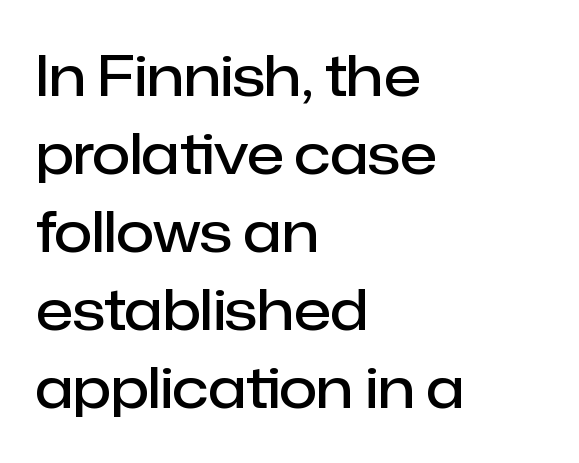
The face used here is proportionally spaced, like ordinary book or web type. The glyphs in this specimen are sans serif. This sample uses an upright cut, with every glyph sitting square on the baseline. The strokes are fattened partway — semibold, not bold.
